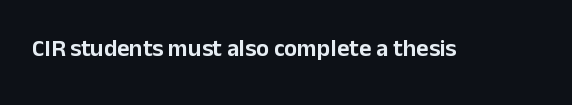
The image shows 24 px text type, upright; set normal letter spacing, not underlined.
